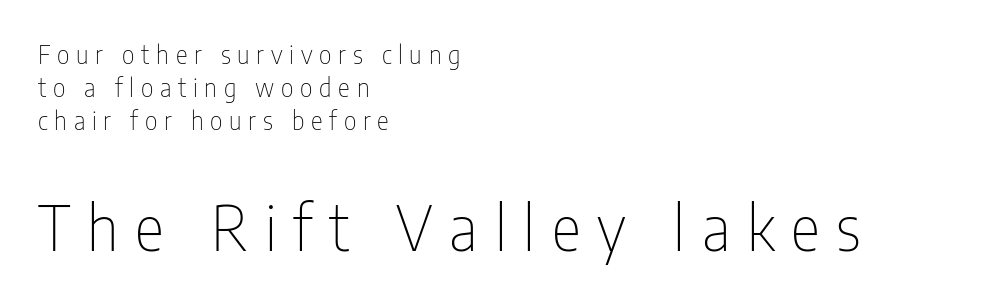
{"serif": "no", "italic": "no", "bold": "no", "weight": "thin", "width": "condensed", "stroke_contrast": "low", "x_height": "medium", "monospaced": "no", "underline": "no", "align": "left", "line_spacing": "normal", "line_spacing_ratio": 1.33, "letter_spacing": "wide", "letter_spacing_em": 0.27, "larger_block": "second", "size_ratio": 2.48, "glyph_px": 62}
